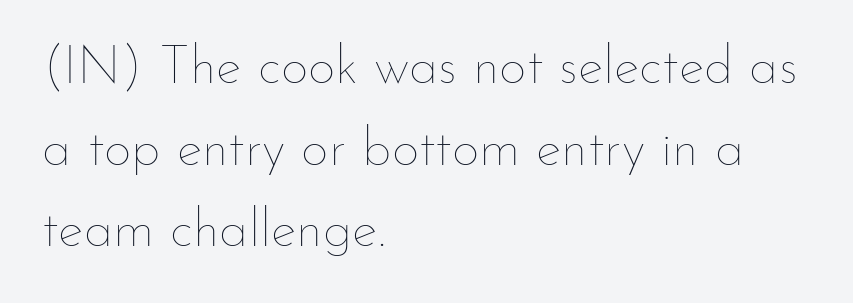
{"italic": "no", "bold": "no", "weight": "thin", "width": "normal", "stroke_contrast": "low", "x_height": "small", "monospaced": "no", "underline": "no", "align": "left", "line_spacing": "normal", "line_spacing_ratio": 1.51, "letter_spacing": "normal", "letter_spacing_em": 0.0, "glyph_px": 54}
